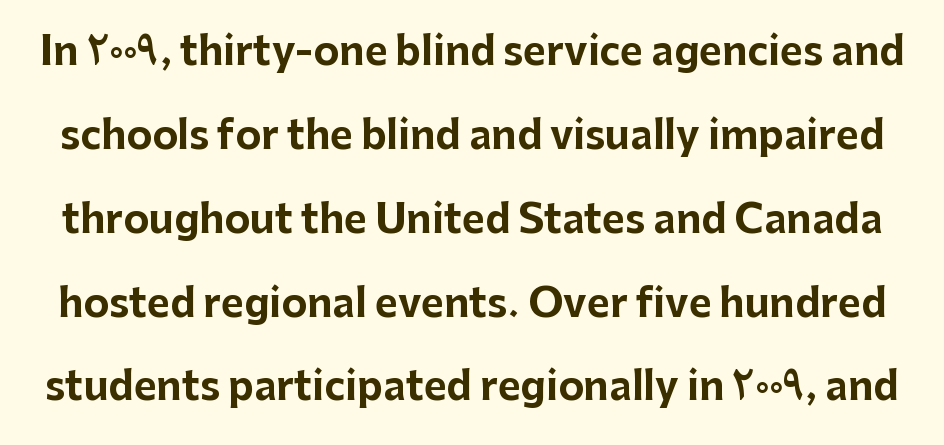
The image shows 39 px bold sans-serif type, upright; set loose line spacing (2.15x), normal letter spacing, not underlined; low stroke contrast and a medium x-height.
